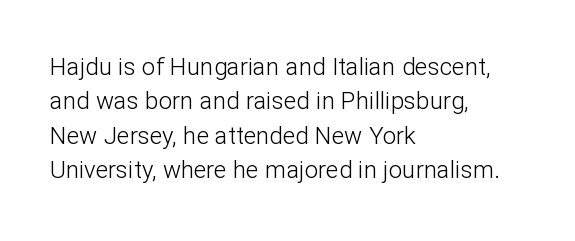
Q: Is the text bold? A: No.
Q: Is the text italic (slanted)? A: No, it is upright.
Q: Is the text underlined? A: No.
Q: How is the paragraph aligned? A: Left-aligned.
Q: Is the spacing between letters normal or unusually wide? A: Normal.
Q: Is the spacing between lines tight, normal or loose? A: Normal.
